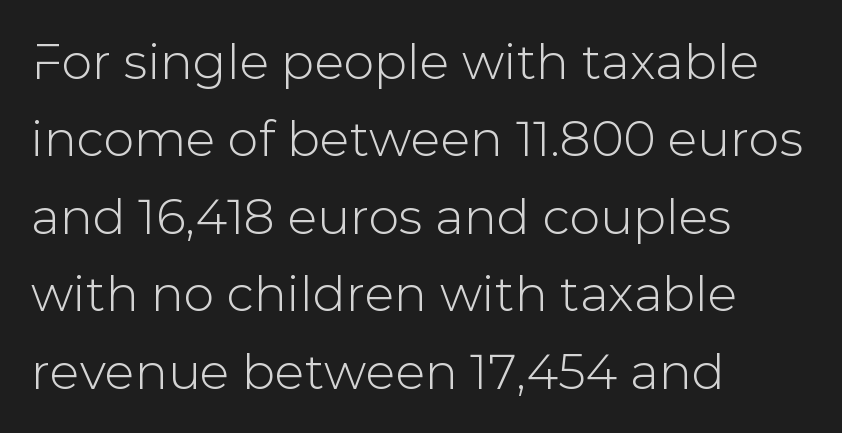
{"serif": "no", "italic": "no", "width": "normal", "stroke_contrast": "low", "x_height": "medium", "monospaced": "no", "underline": "no", "align": "left", "line_spacing": "normal", "line_spacing_ratio": 1.58, "letter_spacing": "normal", "letter_spacing_em": 0.0, "glyph_px": 49}
